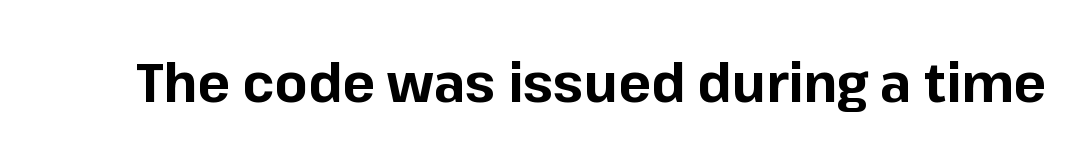
{"serif": "no", "italic": "no", "bold": "yes", "weight": "bold", "width": "normal", "stroke_contrast": "low", "x_height": "medium", "monospaced": "no", "underline": "no", "letter_spacing": "normal", "letter_spacing_em": 0.0, "glyph_px": 54}
